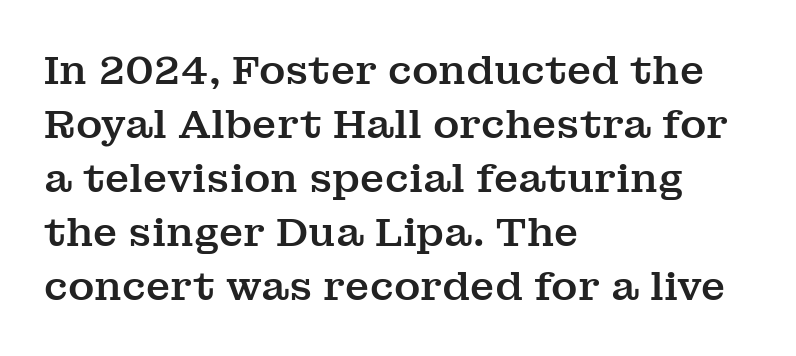
The image shows 40 px serif type, upright; set left-aligned, normal line spacing (1.35x), normal letter spacing, not underlined; medium stroke contrast and a medium x-height.
